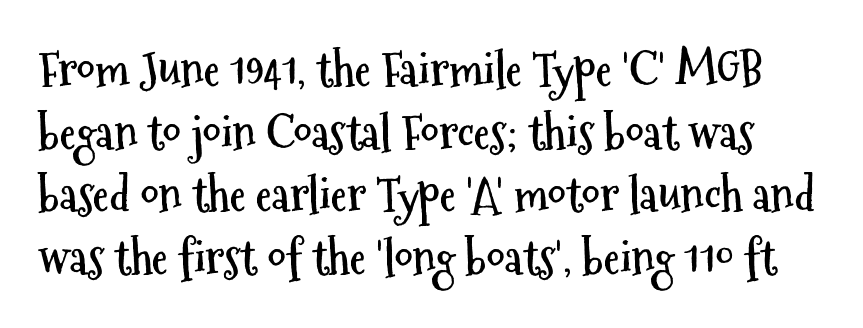
Q: Is the text bold? A: Yes.
Q: Is the text italic (slanted)? A: No, it is upright.
Q: Is the typeface a serif or a sans-serif typeface? A: Sans-serif.
Q: Is the text underlined? A: No.
Q: Is the spacing between letters normal or unusually wide? A: Normal.
Q: Is the spacing between lines tight, normal or loose? A: Normal.
Q: Width (condensed, normal, or wide)? A: Condensed.
Q: Stroke contrast? A: Medium.
Q: x-height? A: Medium.
Q: Monospaced? A: No.
